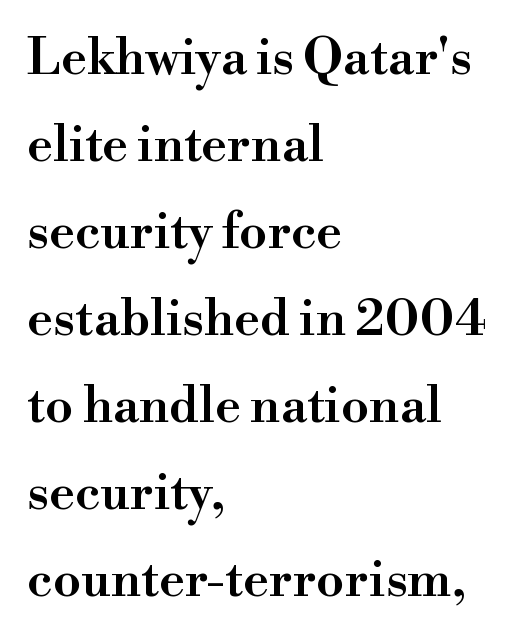
{"serif": "yes", "italic": "no", "bold": "semi", "weight": "semibold", "width": "normal", "stroke_contrast": "high", "x_height": "small", "monospaced": "no", "underline": "no", "align": "left", "line_spacing_ratio": 1.74, "letter_spacing": "normal", "letter_spacing_em": 0.0, "glyph_px": 50}
